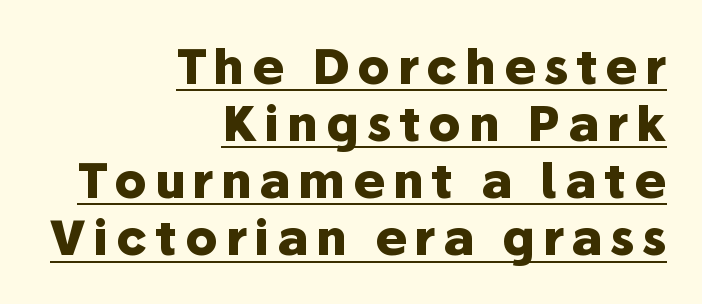
The image shows 48 px heavy sans-serif type, upright; set right-aligned, line spacing 1.19x, underlined; low stroke contrast and a medium x-height.
